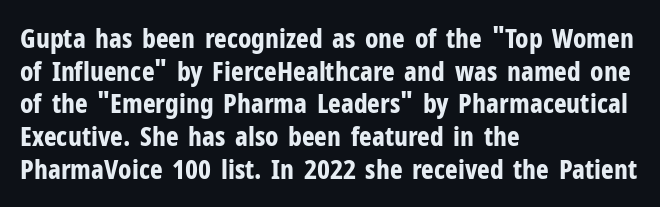
Q: Is the text bold? A: Yes.
Q: Is the text italic (slanted)? A: No, it is upright.
Q: Is the text underlined? A: No.
Q: How is the paragraph aligned? A: Left-aligned.
Q: Is the spacing between letters normal or unusually wide? A: Normal.
